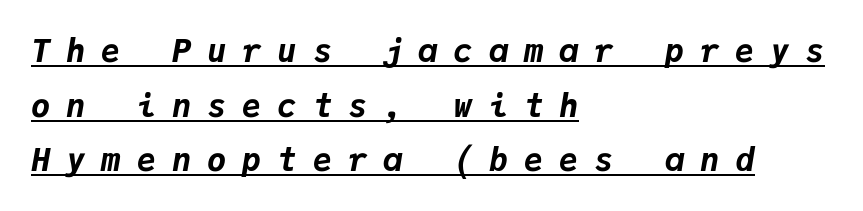
{"italic": "yes", "lean": "right", "slant_degrees": 9, "bold": "yes", "weight": "bold", "width": "normal", "stroke_contrast": "low", "x_height": "medium", "monospaced": "yes", "underline": "yes", "align": "left", "line_spacing_ratio": 1.71, "letter_spacing": "wide", "letter_spacing_em": 0.5, "glyph_px": 32}
